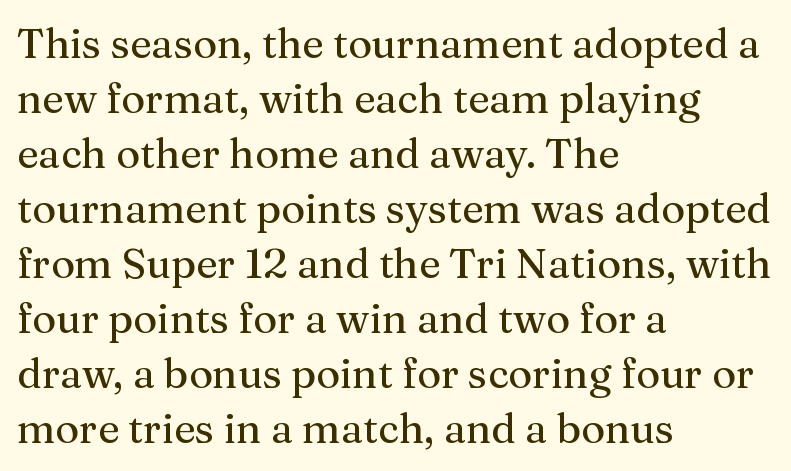
Q: Is the text italic (slanted)? A: No, it is upright.
Q: Is the typeface a serif or a sans-serif typeface? A: Serif.
Q: Is the text underlined? A: No.
Q: How is the paragraph aligned? A: Left-aligned.
Q: Is the spacing between letters normal or unusually wide? A: Normal.
Q: Is the spacing between lines tight, normal or loose? A: Normal.
Q: Width (condensed, normal, or wide)? A: Normal.
Q: Stroke contrast? A: Medium.
Q: x-height? A: Medium.
Q: Monospaced? A: No.
